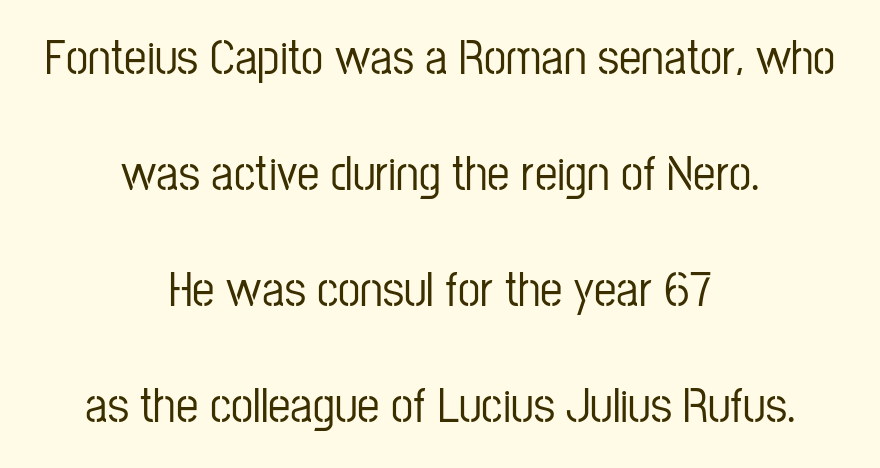
{"serif": "no", "italic": "no", "width": "condensed", "stroke_contrast": "low", "x_height": "medium", "monospaced": "no", "underline": "no", "align": "center", "line_spacing": "loose", "line_spacing_ratio": 2.32, "letter_spacing": "normal", "letter_spacing_em": 0.0, "glyph_px": 50}
